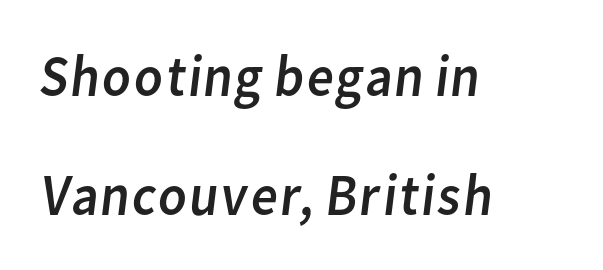
Q: Is the text bold? A: No.
Q: Is the typeface a serif or a sans-serif typeface? A: Sans-serif.
Q: Is the text underlined? A: No.
Q: How is the paragraph aligned? A: Left-aligned.
Q: Is the spacing between letters normal or unusually wide? A: Normal.
Q: Is the spacing between lines tight, normal or loose? A: Loose.
Q: Width (condensed, normal, or wide)? A: Normal.
Q: Stroke contrast? A: Low.
Q: x-height? A: Medium.
Q: Monospaced? A: No.
